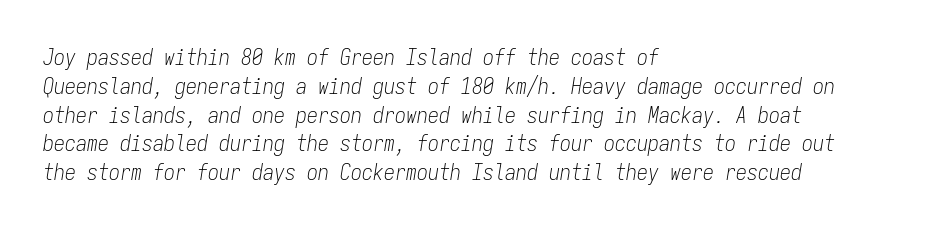
{"italic": "yes", "lean": "right", "slant_degrees": 9, "bold": "no", "underline": "no", "align": "left", "line_spacing": "normal", "line_spacing_ratio": 1.31, "letter_spacing": "normal", "letter_spacing_em": 0.0, "glyph_px": 22}
